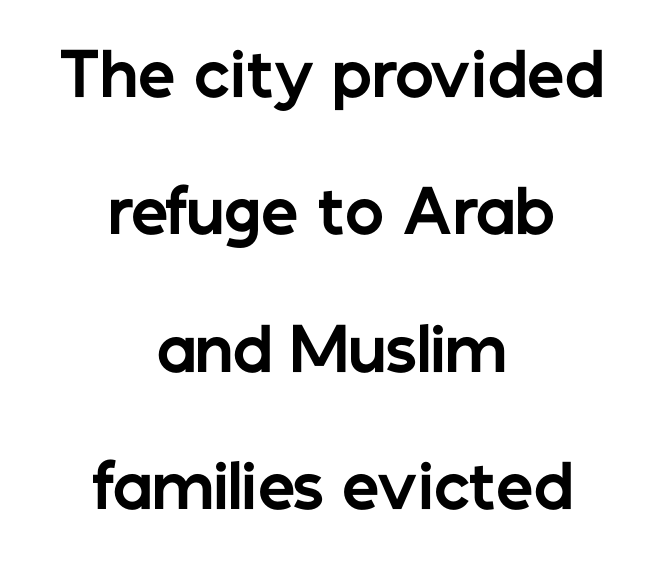
The image shows 59 px bold sans-serif type, upright; set centered, loose line spacing (2.33x), normal letter spacing, not underlined; low stroke contrast and a medium x-height.
